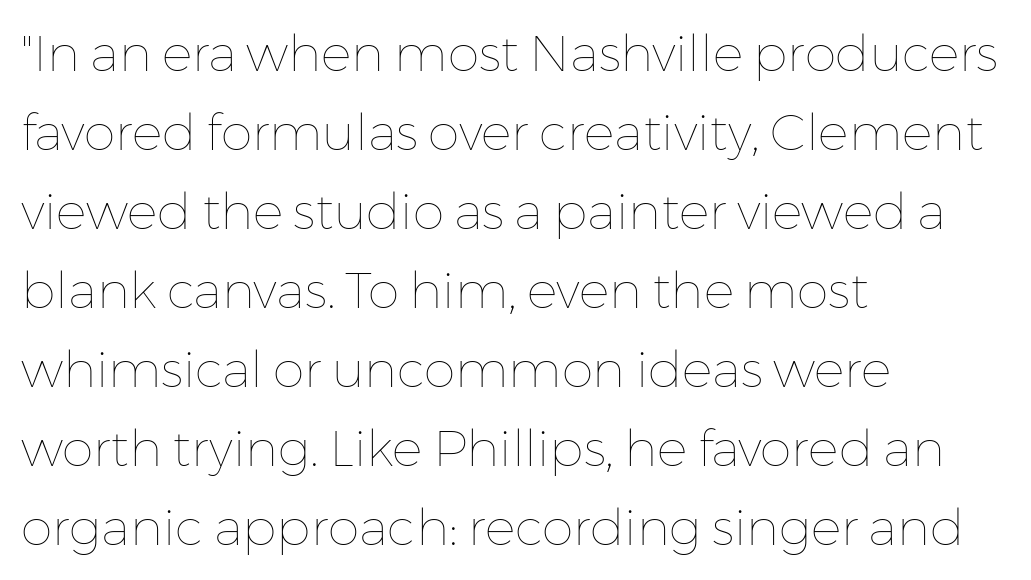
{"italic": "no", "bold": "no", "weight": "thin", "width": "normal", "stroke_contrast": "low", "x_height": "medium", "monospaced": "no", "underline": "no", "align": "left", "line_spacing": "normal", "line_spacing_ratio": 1.55, "letter_spacing": "normal", "letter_spacing_em": 0.0, "glyph_px": 51}
